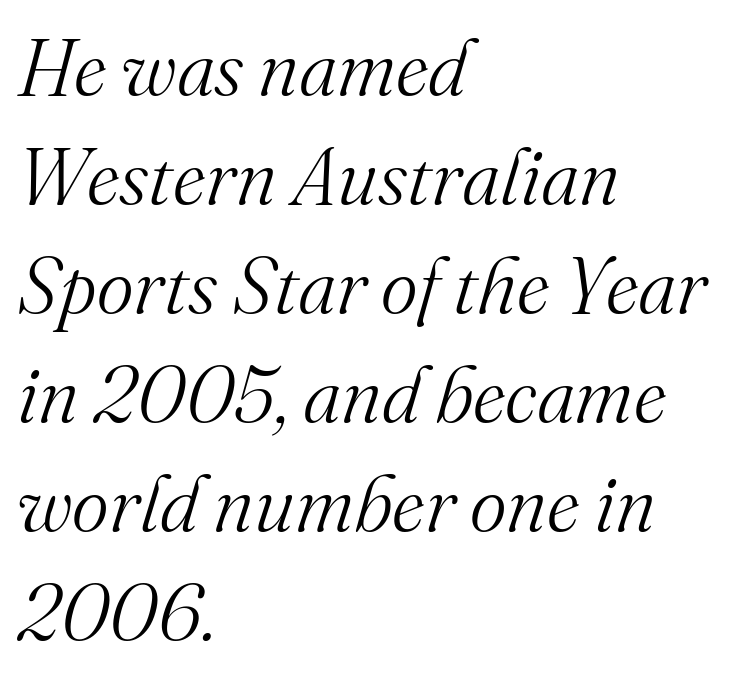
Q: Is the text bold? A: No.
Q: Is the text italic (slanted)? A: Yes, it leans right by about 16 degrees.
Q: Is the typeface a serif or a sans-serif typeface? A: Serif.
Q: Is the text underlined? A: No.
Q: How is the paragraph aligned? A: Left-aligned.
Q: Is the spacing between letters normal or unusually wide? A: Normal.
Q: Is the spacing between lines tight, normal or loose? A: Normal.
Q: Width (condensed, normal, or wide)? A: Normal.
Q: Stroke contrast? A: Medium.
Q: x-height? A: Small.
Q: Monospaced? A: No.
